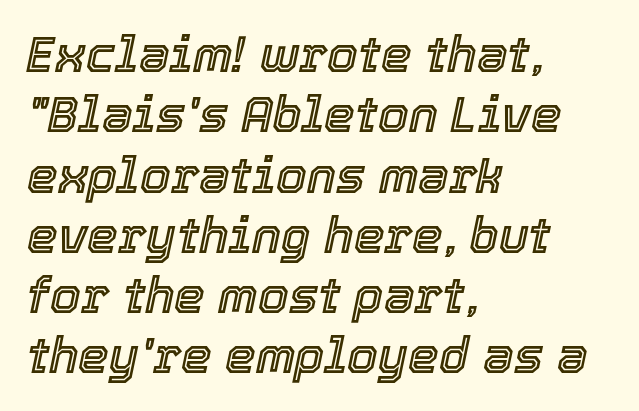
Q: Is the text italic (slanted)? A: Yes, it leans right by about 12 degrees.
Q: Is the text underlined? A: No.
Q: How is the paragraph aligned? A: Left-aligned.
Q: Is the spacing between letters normal or unusually wide? A: Normal.
Q: Width (condensed, normal, or wide)? A: Normal.
Q: x-height? A: Medium.
Q: Monospaced? A: No.
